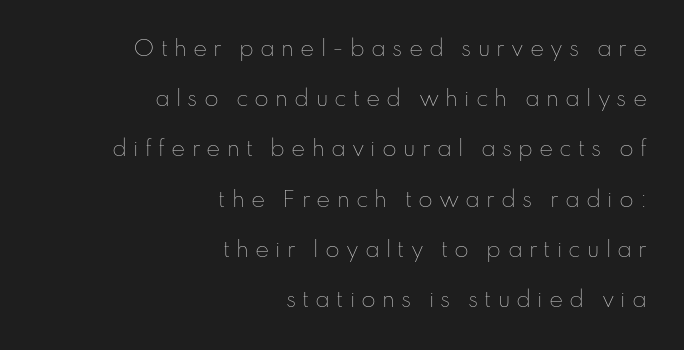
The zone under the glyphs is completely vacant. The line texture is sparse and dotted thanks to wide tracking. Layout note: lines flush right. Each stroke keeps to a modest, everyday thickness or less. It's the straight-up-and-down kind of type.
